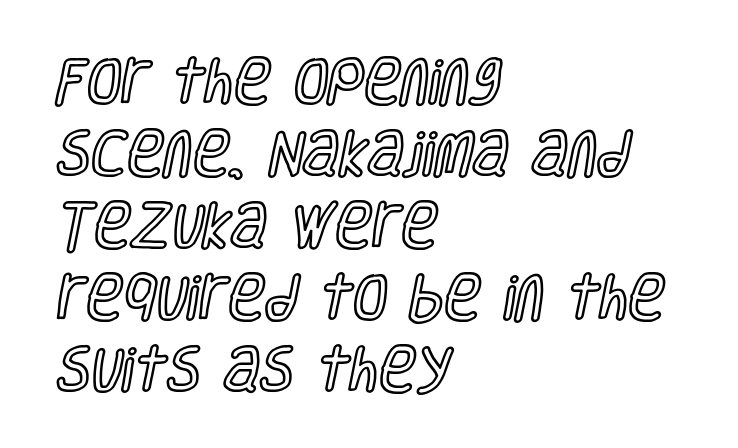
{"width": "condensed", "x_height": "large", "monospaced": "no", "underline": "no", "align": "left", "line_spacing": "normal", "line_spacing_ratio": 1.44, "letter_spacing": "normal", "letter_spacing_em": 0.0, "glyph_px": 50}
